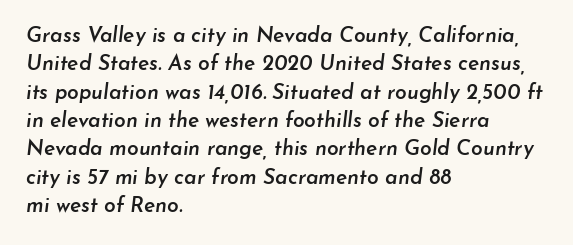
{"italic": "yes", "lean": "right", "slant_degrees": 7, "bold": "semi", "underline": "no", "align": "left", "line_spacing": "normal", "line_spacing_ratio": 1.35, "letter_spacing": "normal", "letter_spacing_em": 0.0, "glyph_px": 21}
